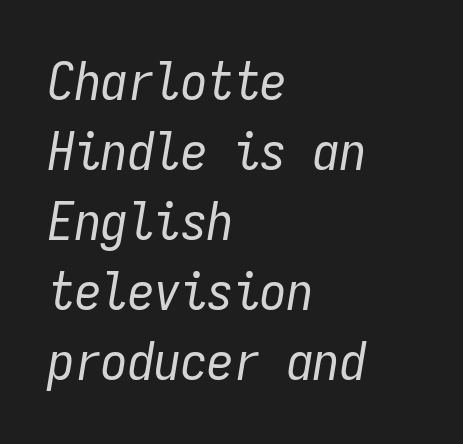
{"italic": "yes", "lean": "right", "slant_degrees": 9, "bold": "no", "weight": "regular", "width": "condensed", "stroke_contrast": "low", "x_height": "medium", "monospaced": "yes", "underline": "no", "align": "left", "line_spacing": "normal", "line_spacing_ratio": 1.32, "letter_spacing": "normal", "letter_spacing_em": 0.0, "glyph_px": 53}
